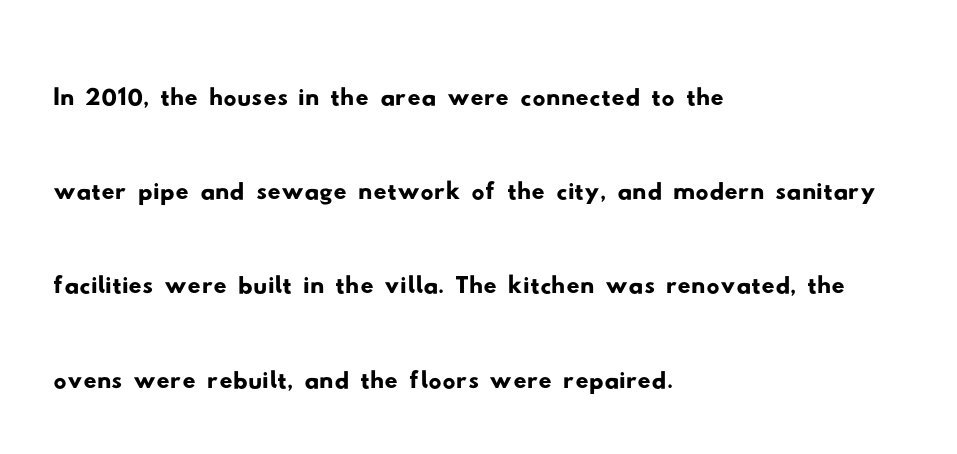
Q: Is the typeface a serif or a sans-serif typeface? A: Sans-serif.
Q: Is the text underlined? A: No.
Q: How is the paragraph aligned? A: Left-aligned.
Q: Is the spacing between letters normal or unusually wide? A: Normal.
Q: Is the spacing between lines tight, normal or loose? A: Normal.
Q: Width (condensed, normal, or wide)? A: Wide.
Q: Stroke contrast? A: Low.
Q: x-height? A: Small.
Q: Monospaced? A: No.
